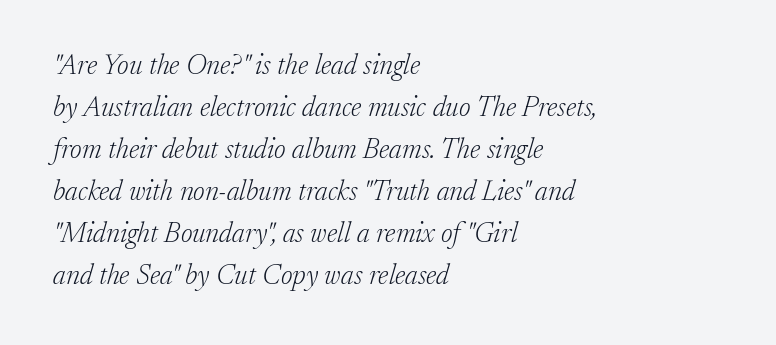
Q: Is the text bold? A: No.
Q: Is the text italic (slanted)? A: Yes, it leans right by about 17 degrees.
Q: Is the typeface a serif or a sans-serif typeface? A: Serif.
Q: Is the text underlined? A: No.
Q: How is the paragraph aligned? A: Left-aligned.
Q: Is the spacing between letters normal or unusually wide? A: Normal.
Q: Is the spacing between lines tight, normal or loose? A: Normal.
Q: Width (condensed, normal, or wide)? A: Normal.
Q: Stroke contrast? A: Low.
Q: x-height? A: Medium.
Q: Monospaced? A: No.
